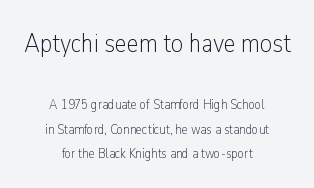
{"italic": "no", "bold": "no", "underline": "no", "align": "center", "line_spacing_ratio": 1.78, "letter_spacing": "normal", "letter_spacing_em": 0.0, "larger_block": "first", "size_ratio": 1.93, "glyph_px": 27}
